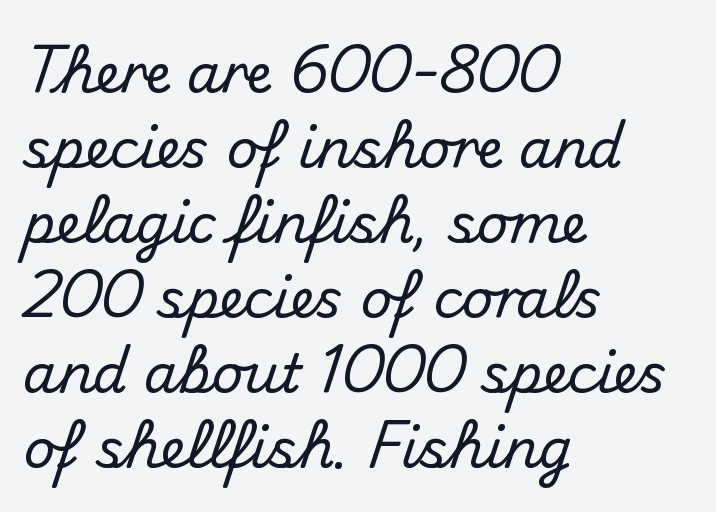
The image shows 54 px sans-serif type; set left-aligned, normal line spacing (1.39x), normal letter spacing, not underlined; medium stroke contrast and a small x-height.
